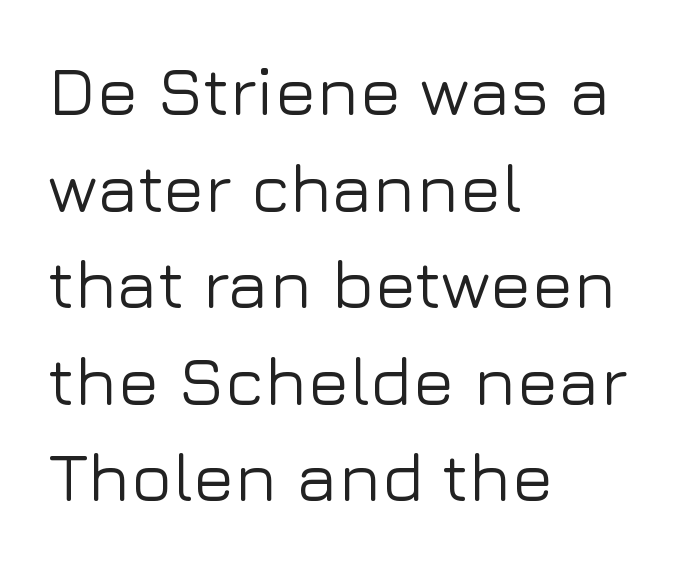
Q: Is the text italic (slanted)? A: No, it is upright.
Q: Is the typeface a serif or a sans-serif typeface? A: Sans-serif.
Q: Is the text underlined? A: No.
Q: How is the paragraph aligned? A: Left-aligned.
Q: Is the spacing between letters normal or unusually wide? A: Normal.
Q: Is the spacing between lines tight, normal or loose? A: Normal.
Q: Width (condensed, normal, or wide)? A: Normal.
Q: Stroke contrast? A: Low.
Q: x-height? A: Medium.
Q: Monospaced? A: No.
